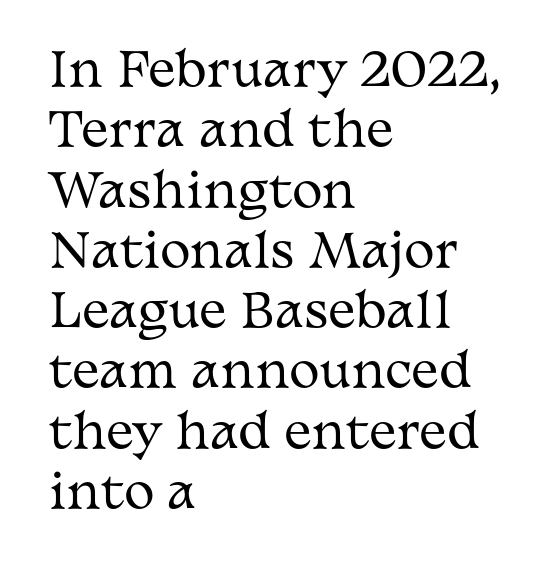
A serif font was chosen for this passage. The rendering uses natural spacing where letterforms have individual widths. Regular leading. Does extra space separate the letters? No, they use regular spacing. The specimen omits any rule beneath the text block's lines.
